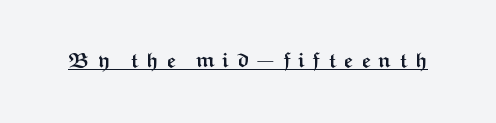
The type is letterspaced generously, with wide tracking. Does the weight exceed regular? Yes, all the way to bold. Like a heading marked for emphasis, these lines bear an underscore. The lettering stays uniformly vertical, giving the passage a roman look.
